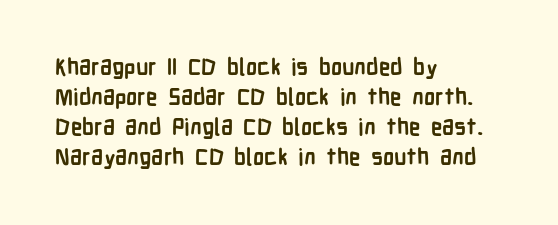
{"italic": "no", "bold": "yes", "underline": "no", "align": "left", "line_spacing": "normal", "line_spacing_ratio": 1.31, "letter_spacing": "normal", "letter_spacing_em": 0.0, "glyph_px": 23}
